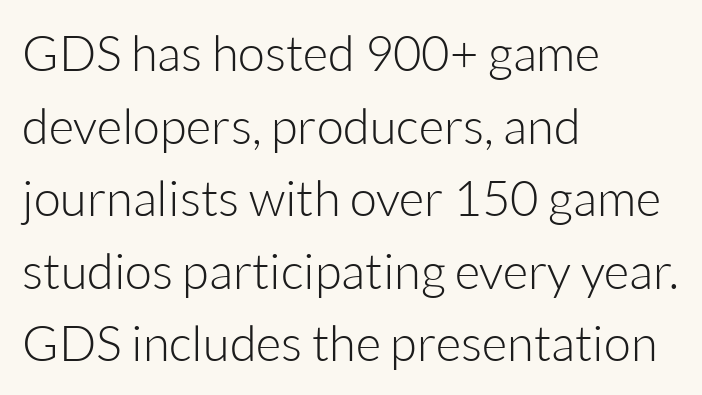
Baseline-to-baseline distance is the conventional proportion of letter height. Italic? Not at all — the glyphs are vertical. Unmarked baselines from the first word to the last. The tracking reads as untouched default to a designer's eye. Does the type have serifs? No, each stem ends abruptly. The face used here is proportionally spaced, like ordinary book or web type.
